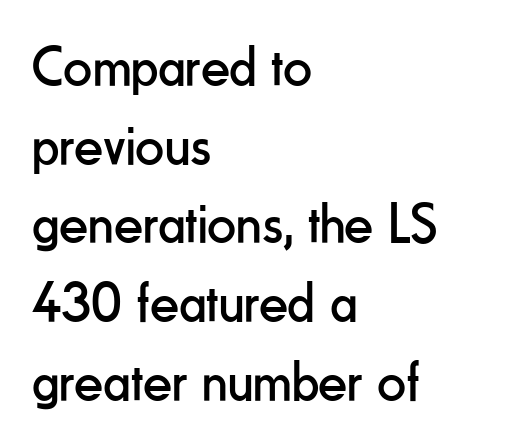
The weight tops out at a normal text grade. Is this a sans? Yes — the strokes have no serifs. Bare-footed words on every line. The ragged edge is on the right, which tells us the setting is flush left.
